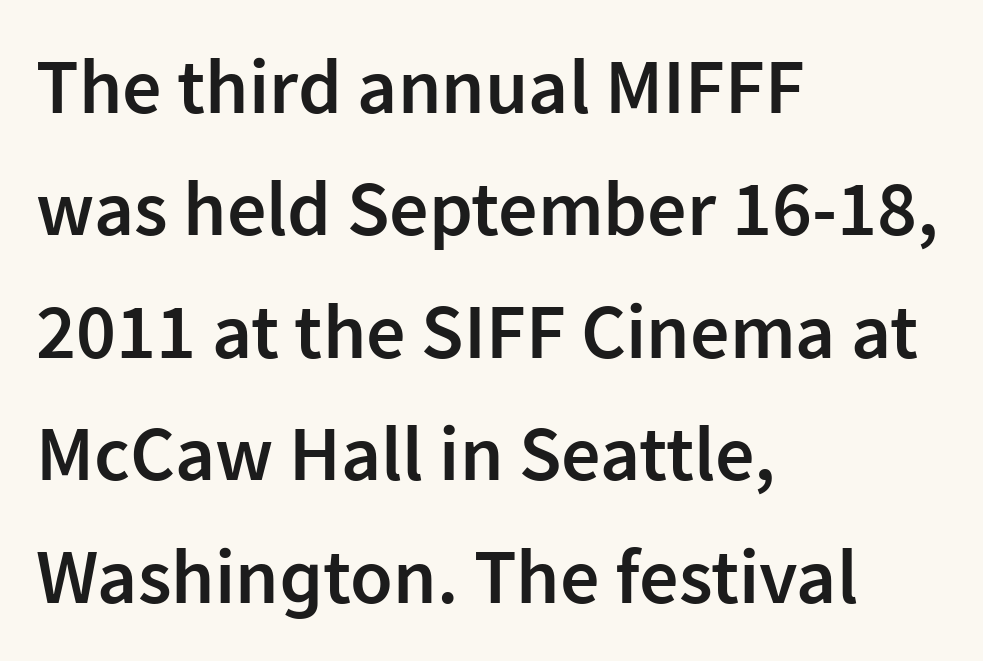
You could call the tracking neutral — neither tight nor loose. Typeset ragged right — the left edge is the straight one. The area under the type is left untouched. Characters remain perfectly vertical along every line. On the weight axis this lands at semibold, roughly 600.
